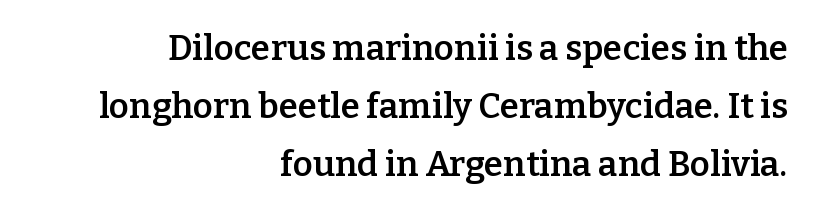
Q: Is the text bold? A: Semi-bold.
Q: Is the text italic (slanted)? A: No, it is upright.
Q: Is the typeface a serif or a sans-serif typeface? A: Serif.
Q: Is the text underlined? A: No.
Q: How is the paragraph aligned? A: Right-aligned.
Q: Is the spacing between letters normal or unusually wide? A: Normal.
Q: Is the spacing between lines tight, normal or loose? A: Normal.
Q: Width (condensed, normal, or wide)? A: Normal.
Q: Stroke contrast? A: Low.
Q: x-height? A: Medium.
Q: Monospaced? A: No.
